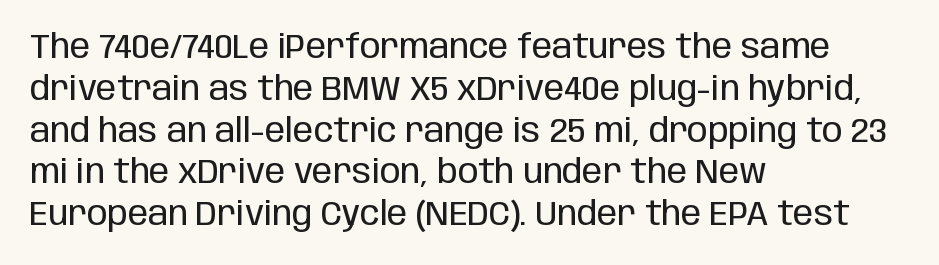
{"serif": "no", "italic": "no", "bold": "no", "weight": "regular", "width": "condensed", "stroke_contrast": "low", "x_height": "large", "monospaced": "no", "underline": "no", "align": "left", "line_spacing_ratio": 1.23, "letter_spacing": "normal", "letter_spacing_em": 0.0, "glyph_px": 34}
